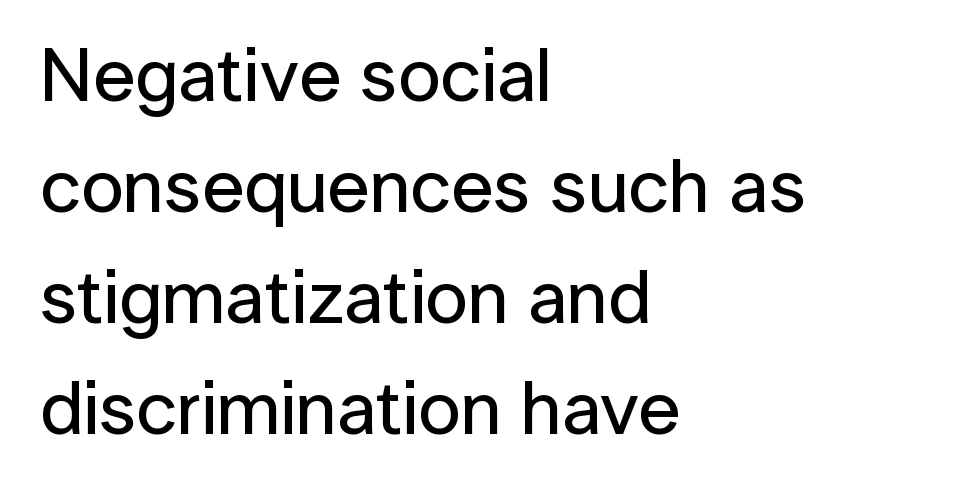
Successive baselines arrive at the customary interval. Every character sits straight up, as roman type does. Descenders are the only things crossing below the line. These lines are rendered in a variable-pitch font.
